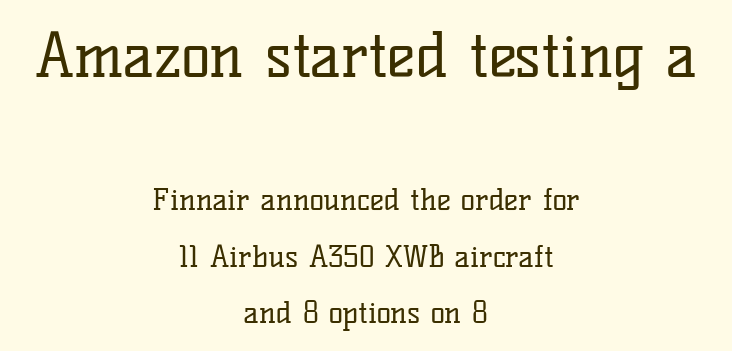
Q: Is the text bold? A: No.
Q: Is the text italic (slanted)? A: No, it is upright.
Q: Is the typeface a serif or a sans-serif typeface? A: Serif.
Q: Is the text underlined? A: No.
Q: How is the paragraph aligned? A: Centered.
Q: Is the spacing between letters normal or unusually wide? A: Normal.
Q: Which block of text is set in a larger size, the first (top) or the second (bottom)? A: The first (top) one.
Q: Width (condensed, normal, or wide)? A: Normal.
Q: Stroke contrast? A: Low.
Q: x-height? A: Medium.
Q: Monospaced? A: No.
